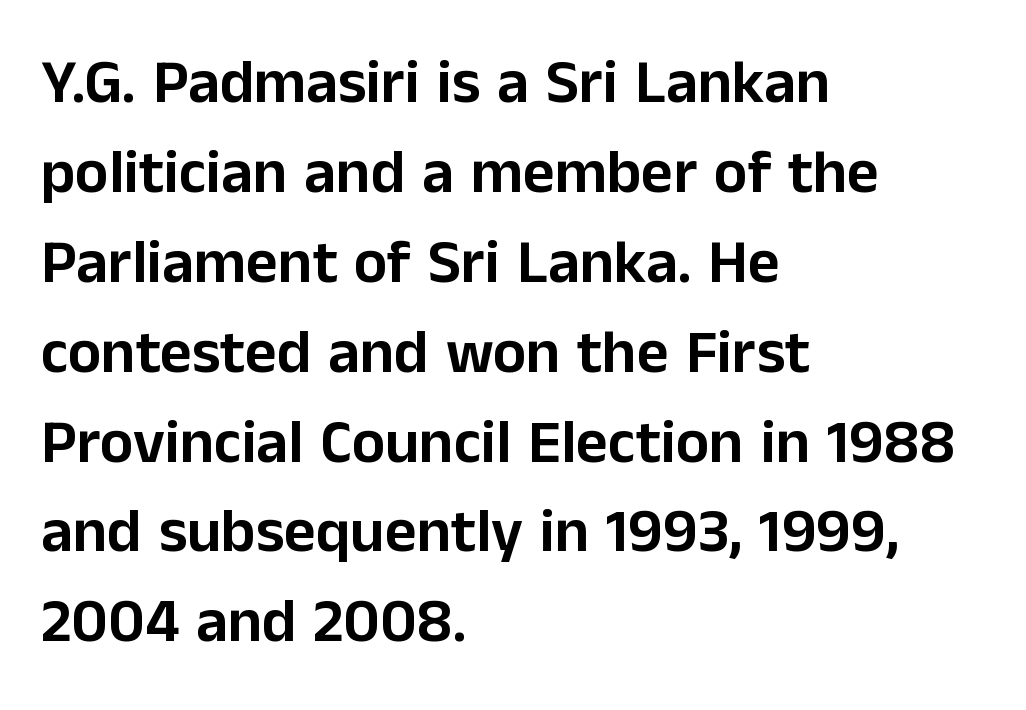
Q: Is the text italic (slanted)? A: No, it is upright.
Q: Is the typeface a serif or a sans-serif typeface? A: Sans-serif.
Q: Is the text underlined? A: No.
Q: How is the paragraph aligned? A: Left-aligned.
Q: Is the spacing between letters normal or unusually wide? A: Normal.
Q: Is the spacing between lines tight, normal or loose? A: Normal.
Q: Width (condensed, normal, or wide)? A: Normal.
Q: Stroke contrast? A: Low.
Q: x-height? A: Medium.
Q: Monospaced? A: No.
